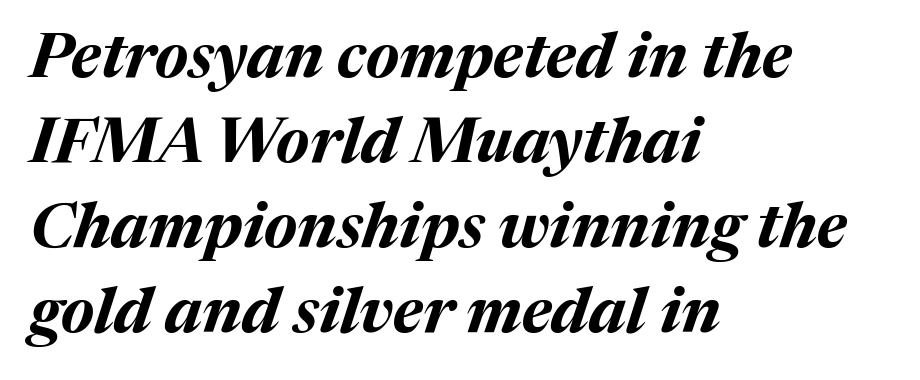
{"italic": "yes", "lean": "right", "slant_degrees": 17, "bold": "yes", "weight": "bold", "width": "normal", "stroke_contrast": "medium", "x_height": "medium", "monospaced": "no", "underline": "no", "align": "left", "line_spacing": "normal", "line_spacing_ratio": 1.35, "letter_spacing": "normal", "letter_spacing_em": 0.0, "glyph_px": 63}
